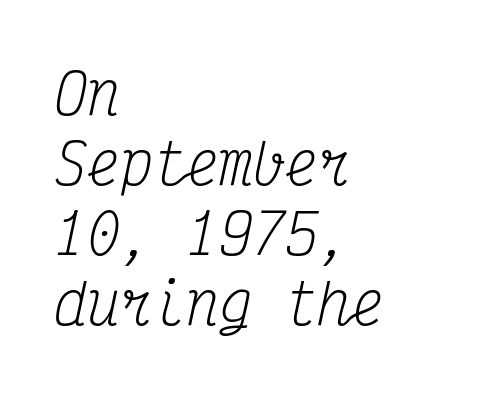
Q: Is the text bold? A: No.
Q: Is the text italic (slanted)? A: Yes, it leans right by about 12 degrees.
Q: Is the typeface a serif or a sans-serif typeface? A: Serif.
Q: Is the text underlined? A: No.
Q: How is the paragraph aligned? A: Left-aligned.
Q: Is the spacing between letters normal or unusually wide? A: Normal.
Q: Is the spacing between lines tight, normal or loose? A: Normal.
Q: Width (condensed, normal, or wide)? A: Condensed.
Q: Stroke contrast? A: Medium.
Q: x-height? A: Medium.
Q: Monospaced? A: Yes.
